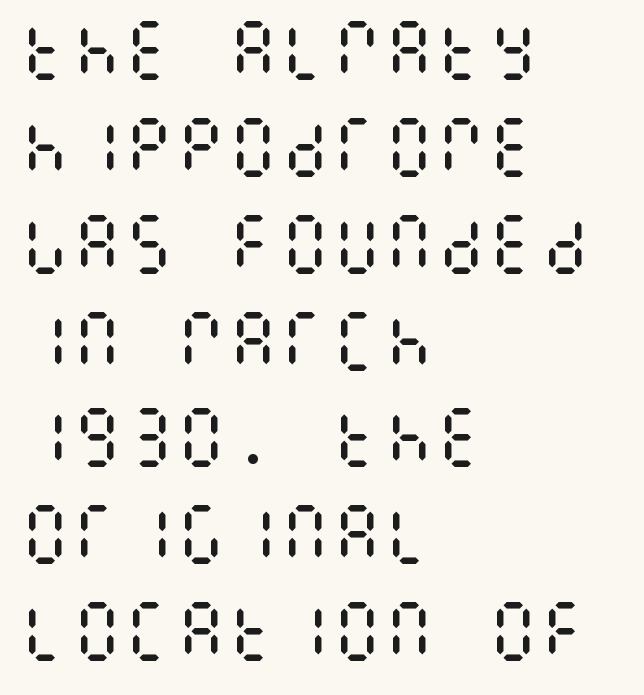
Q: Is the text bold? A: No.
Q: Is the text italic (slanted)? A: No, it is upright.
Q: Is the text underlined? A: No.
Q: How is the paragraph aligned? A: Left-aligned.
Q: Is the spacing between letters normal or unusually wide? A: Normal.
Q: Is the spacing between lines tight, normal or loose? A: Normal.
Q: Width (condensed, normal, or wide)? A: Condensed.
Q: Stroke contrast? A: Medium.
Q: x-height? A: Large.
